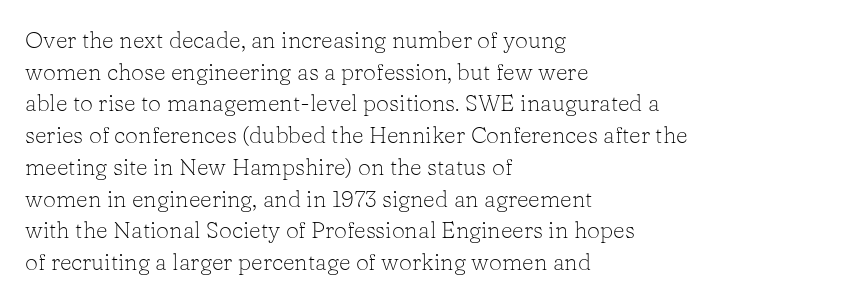
The image shows 23 px text type, upright; set left-aligned, normal line spacing (1.38x), normal letter spacing, not underlined.
